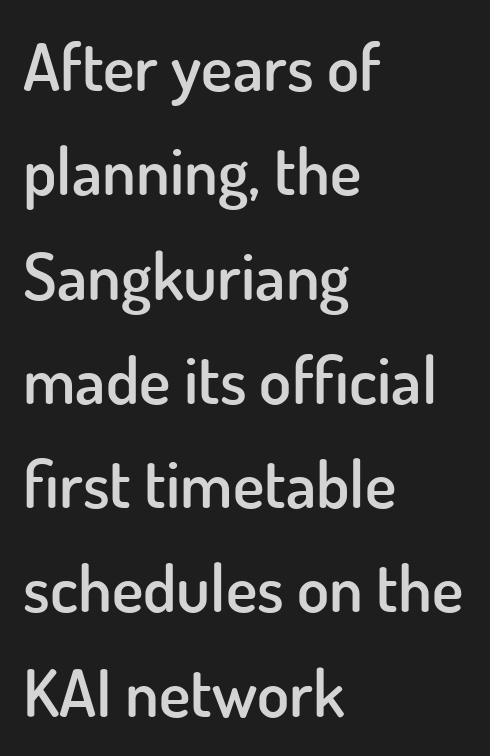
Q: Is the text bold? A: Semi-bold.
Q: Is the text italic (slanted)? A: No, it is upright.
Q: Is the typeface a serif or a sans-serif typeface? A: Sans-serif.
Q: Is the text underlined? A: No.
Q: How is the paragraph aligned? A: Left-aligned.
Q: Is the spacing between letters normal or unusually wide? A: Normal.
Q: Is the spacing between lines tight, normal or loose? A: Normal.
Q: Width (condensed, normal, or wide)? A: Normal.
Q: Stroke contrast? A: Low.
Q: x-height? A: Small.
Q: Monospaced? A: No.
